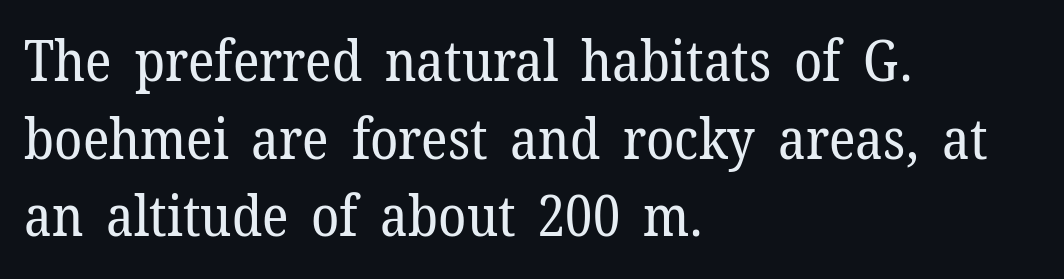
Is there any slant? The stems are plumb. The glyphs are unaccompanied by any horizontal stroke below them. The face used here is proportionally spaced, like ordinary book or web type. Stroke terminals: seriffed. Rows of type keep a routine distance in the vertical direction. Is the block centered? No — it sits flush against the left margin.
